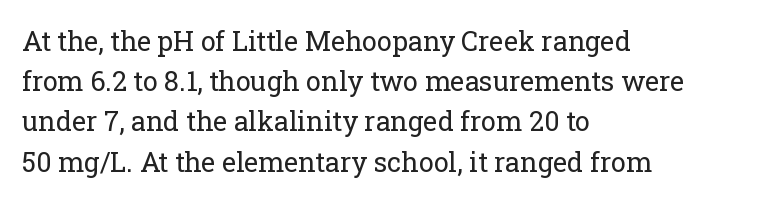
The paragraph shown leans on its left margin. Has an underline been added? It has not. The font's upright variant was chosen for this text. The cut favours lightness, reaching ordinary text weight at its darkest.
